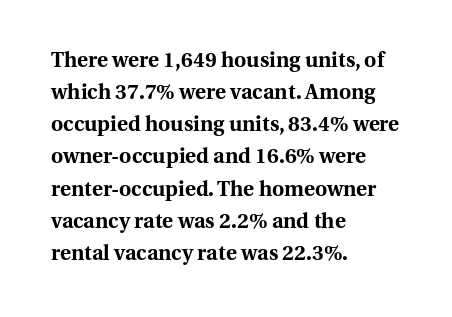
The image shows 21 px bold type, upright; set left-aligned, normal line spacing (1.53x), normal letter spacing, not underlined.
